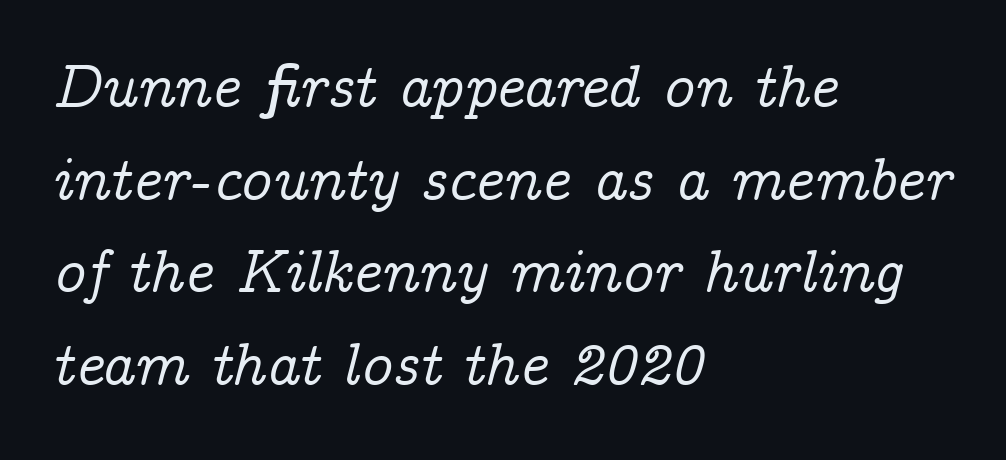
The image shows 61 px serif type, italic (leaning right); set left-aligned, normal line spacing (1.52x), normal letter spacing, not underlined; low stroke contrast and a medium x-height.
